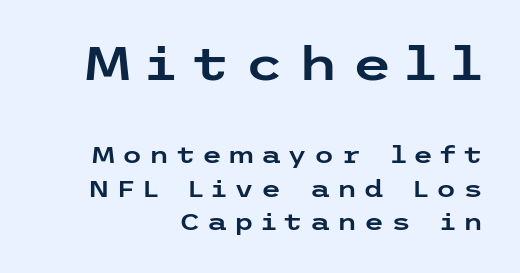
Q: Is the text italic (slanted)? A: No, it is upright.
Q: Is the typeface a serif or a sans-serif typeface? A: Sans-serif.
Q: Is the text underlined? A: No.
Q: How is the paragraph aligned? A: Right-aligned.
Q: Is the spacing between letters normal or unusually wide? A: Unusually wide.
Q: Is the spacing between lines tight, normal or loose? A: Normal.
Q: Which block of text is set in a larger size, the first (top) or the second (bottom)? A: The first (top) one.
Q: Width (condensed, normal, or wide)? A: Wide.
Q: Stroke contrast? A: Low.
Q: x-height? A: Medium.
